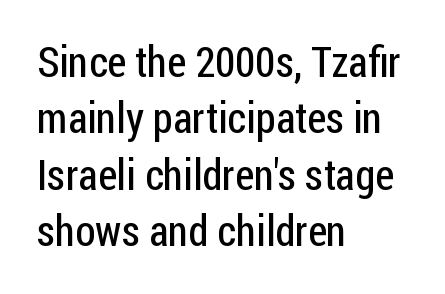
{"serif": "no", "italic": "no", "bold": "no", "weight": "regular", "width": "condensed", "stroke_contrast": "low", "x_height": "medium", "monospaced": "no", "underline": "no", "align": "left", "line_spacing": "normal", "line_spacing_ratio": 1.31, "letter_spacing": "normal", "letter_spacing_em": 0.0, "glyph_px": 43}
